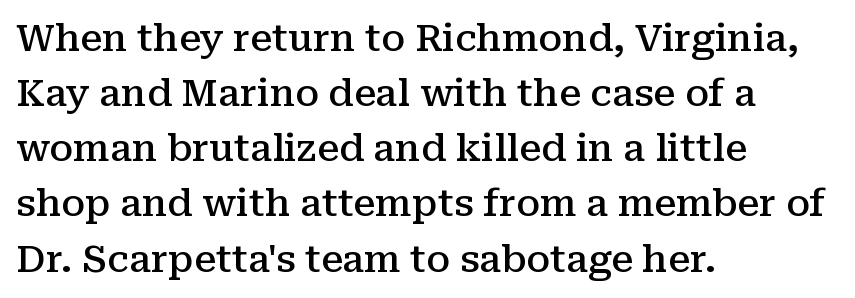
Q: Is the text bold? A: Semi-bold.
Q: Is the text italic (slanted)? A: No, it is upright.
Q: Is the typeface a serif or a sans-serif typeface? A: Serif.
Q: Is the text underlined? A: No.
Q: How is the paragraph aligned? A: Left-aligned.
Q: Is the spacing between letters normal or unusually wide? A: Normal.
Q: Is the spacing between lines tight, normal or loose? A: Normal.
Q: Width (condensed, normal, or wide)? A: Normal.
Q: Stroke contrast? A: Medium.
Q: x-height? A: Medium.
Q: Monospaced? A: No.
